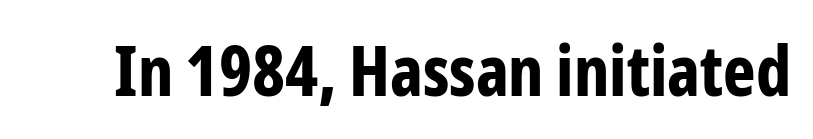
Students, this is bold: see how much ink each stroke carries. Style check: upright. Nobody drew a line under any word here. Serifs: no, the terminals of the letterforms are clean. These lines keep a tight, regular rhythm from letter to letter. A typesetter would call this proportional, since set widths differ per character.
